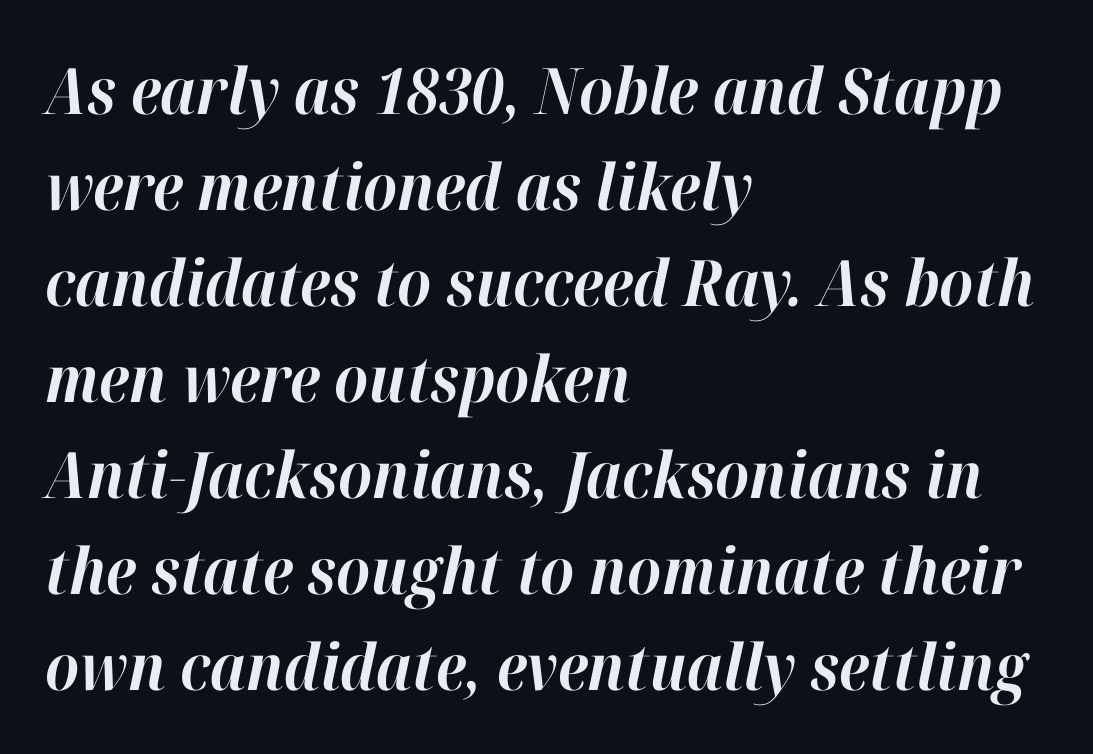
The image shows 64 px bold type, italic (leaning right); set left-aligned, normal line spacing (1.5x), normal letter spacing, not underlined; high stroke contrast and a medium x-height.
